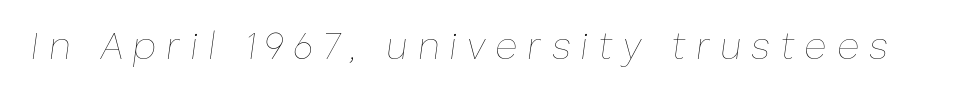
The image shows 38 px thin type, italic (leaning right); set unusually wide letter spacing (+0.26 em), not underlined; low stroke contrast and a medium x-height.
